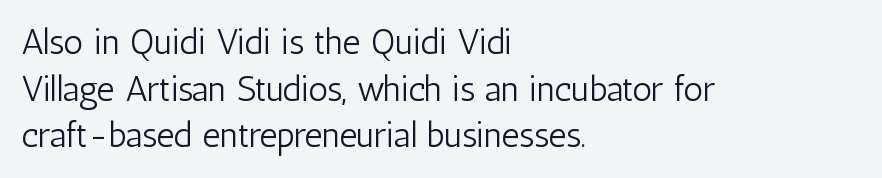
Check where the strokes stop: nothing finishes them off — pure sans. Do the letters lean? They stand straight. Spacing verdict: proportional, widths tailored to each character. Stroke thickness stays within the range of a standard reading face or lighter. The space beneath each line is pristine and unruled. The leading is moderate, giving the passage an even texture.
